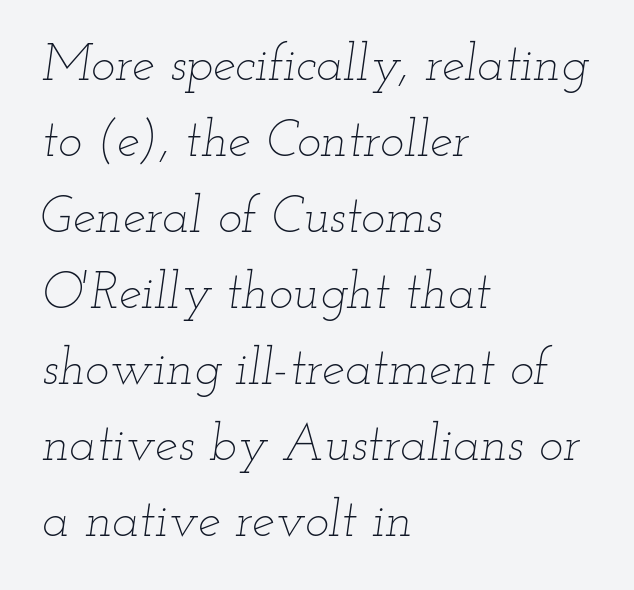
Q: Is the text bold? A: No.
Q: Is the text italic (slanted)? A: Yes, it leans right by about 12 degrees.
Q: Is the text underlined? A: No.
Q: How is the paragraph aligned? A: Left-aligned.
Q: Is the spacing between letters normal or unusually wide? A: Normal.
Q: Is the spacing between lines tight, normal or loose? A: Normal.
Q: Width (condensed, normal, or wide)? A: Wide.
Q: Stroke contrast? A: Low.
Q: x-height? A: Small.
Q: Monospaced? A: No.
